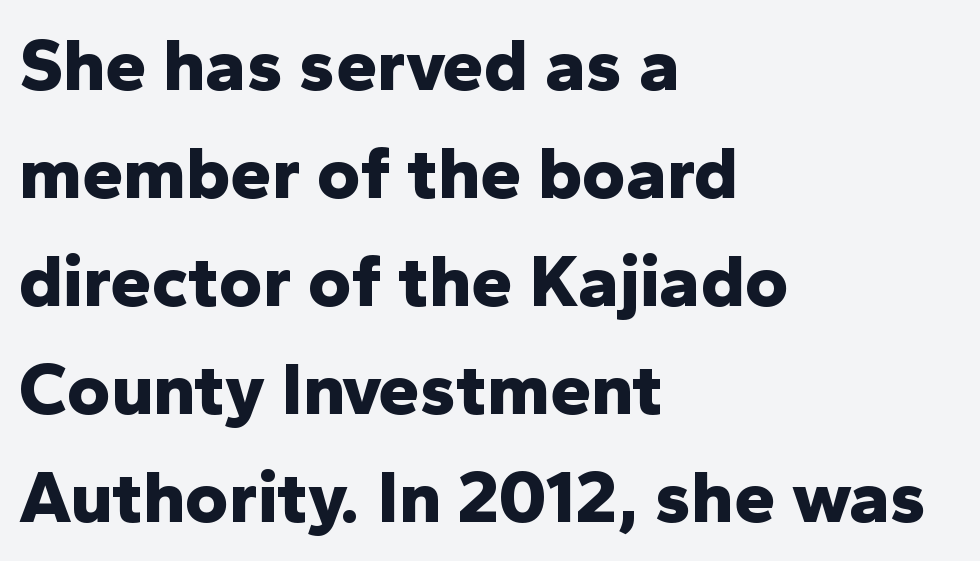
The image shows 74 px bold sans-serif type, upright; set left-aligned, normal line spacing (1.46x), normal letter spacing, not underlined; low stroke contrast and a medium x-height.
